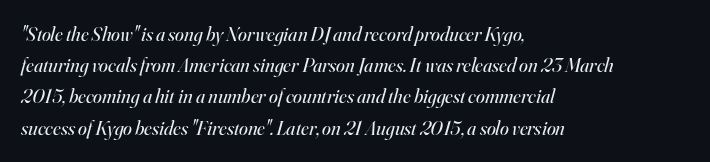
Characters follow at the spacing the type designer built in. Rows of type keep a routine distance in the vertical direction. This sample uses an oblique cut, with every glyph tilted off the vertical. The letters look calm and open, with moderate or lighter stems. Line starts are locked; line ends wander.
